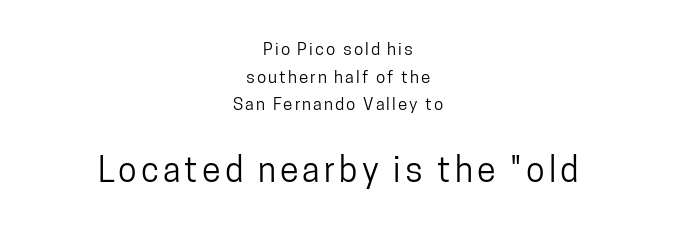
{"serif": "no", "italic": "no", "width": "condensed", "stroke_contrast": "low", "x_height": "medium", "monospaced": "no", "underline": "no", "align": "center", "line_spacing": "normal", "line_spacing_ratio": 1.63, "larger_block": "second", "size_ratio": 2.0, "glyph_px": 34}
